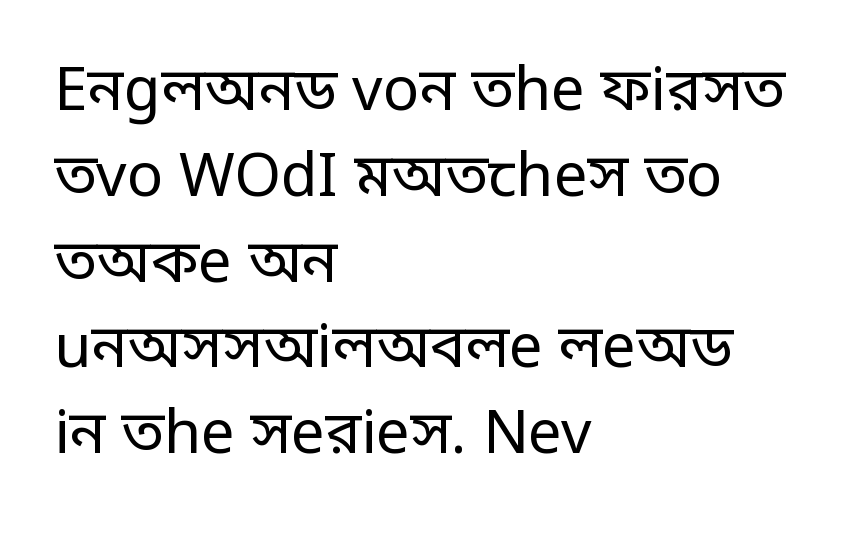
Q: Is the text bold? A: No.
Q: Is the text italic (slanted)? A: No, it is upright.
Q: Is the typeface a serif or a sans-serif typeface? A: Sans-serif.
Q: Is the text underlined? A: No.
Q: How is the paragraph aligned? A: Left-aligned.
Q: Is the spacing between letters normal or unusually wide? A: Normal.
Q: Is the spacing between lines tight, normal or loose? A: Normal.
Q: Width (condensed, normal, or wide)? A: Condensed.
Q: Stroke contrast? A: Low.
Q: Monospaced? A: No.
